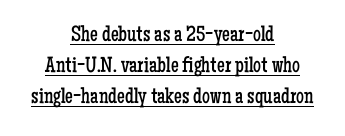
Q: Is the text bold? A: No.
Q: Is the text italic (slanted)? A: No, it is upright.
Q: Is the text underlined? A: Yes.
Q: How is the paragraph aligned? A: Centered.
Q: Is the spacing between letters normal or unusually wide? A: Normal.
Q: Is the spacing between lines tight, normal or loose? A: Normal.
